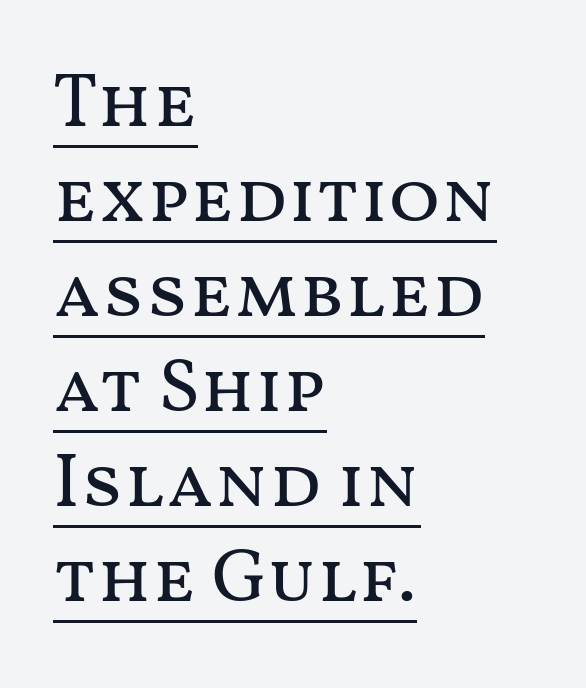
Q: Is the text bold? A: No.
Q: Is the text italic (slanted)? A: No, it is upright.
Q: Is the text underlined? A: Yes.
Q: How is the paragraph aligned? A: Left-aligned.
Q: Is the spacing between letters normal or unusually wide? A: Normal.
Q: Is the spacing between lines tight, normal or loose? A: Normal.
Q: Width (condensed, normal, or wide)? A: Wide.
Q: Stroke contrast? A: Medium.
Q: x-height? A: Medium.
Q: Monospaced? A: No.
